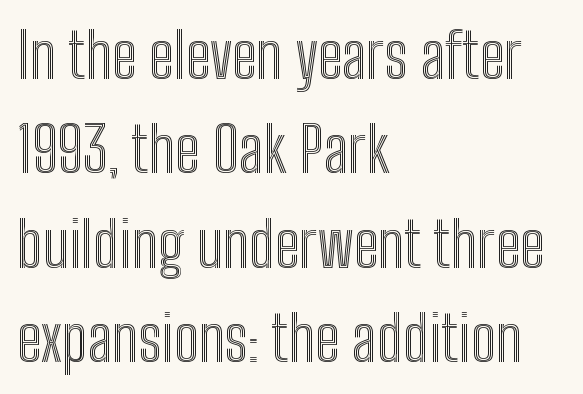
Q: Is the text italic (slanted)? A: No, it is upright.
Q: Is the text underlined? A: No.
Q: How is the paragraph aligned? A: Left-aligned.
Q: Is the spacing between letters normal or unusually wide? A: Normal.
Q: Is the spacing between lines tight, normal or loose? A: Normal.
Q: Width (condensed, normal, or wide)? A: Condensed.
Q: x-height? A: Medium.
Q: Monospaced? A: No.
